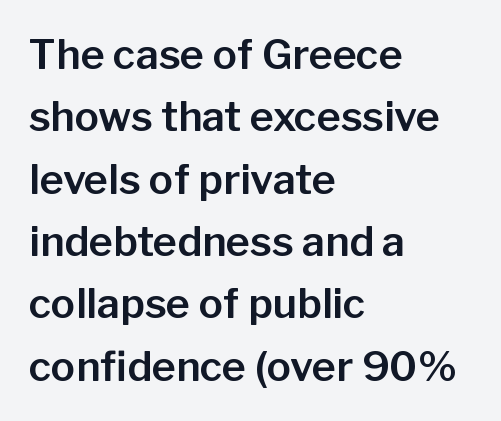
{"serif": "no", "italic": "no", "width": "normal", "stroke_contrast": "low", "x_height": "medium", "monospaced": "no", "underline": "no", "align": "left", "line_spacing": "normal", "line_spacing_ratio": 1.52, "letter_spacing": "normal", "letter_spacing_em": 0.0, "glyph_px": 41}
